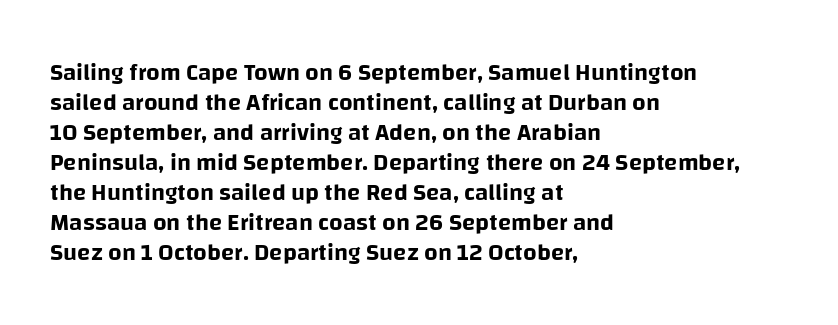
The image shows 24 px text type, upright; set left-aligned, normal line spacing (1.25x), normal letter spacing, not underlined.
